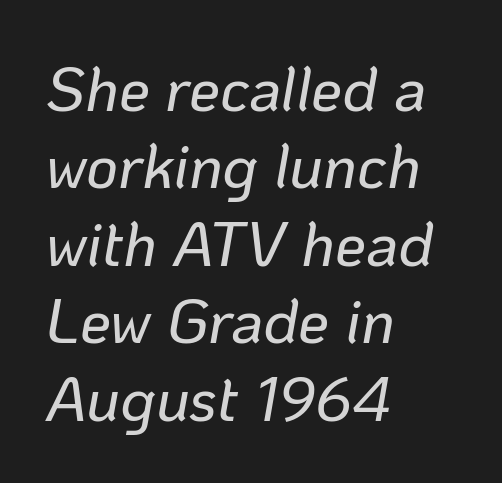
{"italic": "yes", "lean": "right", "slant_degrees": 10, "width": "normal", "stroke_contrast": "low", "x_height": "medium", "monospaced": "no", "underline": "no", "align": "left", "line_spacing": "normal", "line_spacing_ratio": 1.25, "letter_spacing": "normal", "letter_spacing_em": 0.0, "glyph_px": 62}
